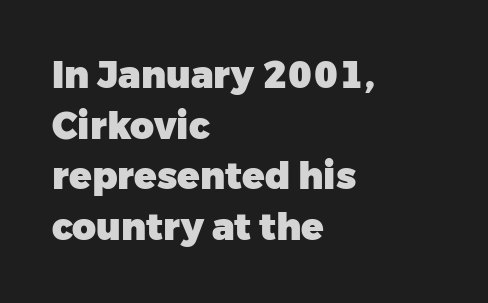
{"serif": "no", "italic": "no", "bold": "yes", "weight": "heavy", "width": "normal", "stroke_contrast": "low", "x_height": "medium", "monospaced": "no", "underline": "no", "align": "left", "line_spacing": "normal", "line_spacing_ratio": 1.37, "letter_spacing": "normal", "letter_spacing_em": 0.0, "glyph_px": 37}
